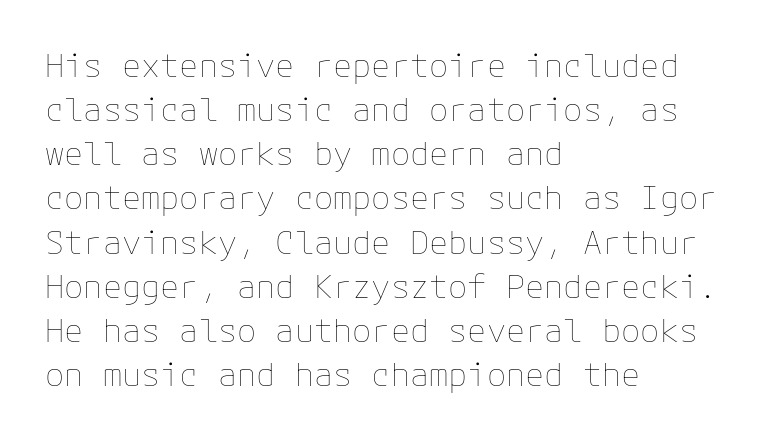
Q: Is the text bold? A: No.
Q: Is the text italic (slanted)? A: No, it is upright.
Q: Is the text underlined? A: No.
Q: How is the paragraph aligned? A: Left-aligned.
Q: Is the spacing between letters normal or unusually wide? A: Normal.
Q: Is the spacing between lines tight, normal or loose? A: Normal.
Q: Width (condensed, normal, or wide)? A: Normal.
Q: Stroke contrast? A: Low.
Q: x-height? A: Medium.
